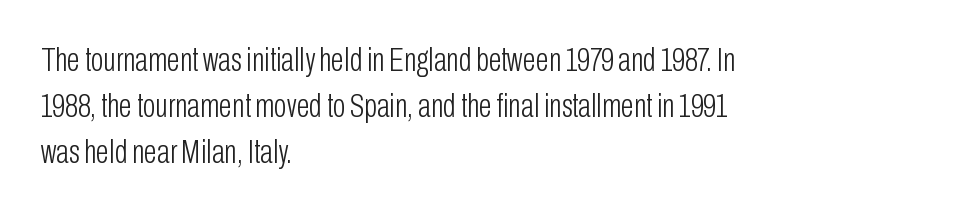
{"serif": "no", "italic": "no", "bold": "no", "weight": "light", "width": "condensed", "stroke_contrast": "low", "x_height": "medium", "monospaced": "no", "underline": "no", "align": "left", "line_spacing": "normal", "line_spacing_ratio": 1.35, "letter_spacing": "normal", "letter_spacing_em": 0.0, "glyph_px": 34}
